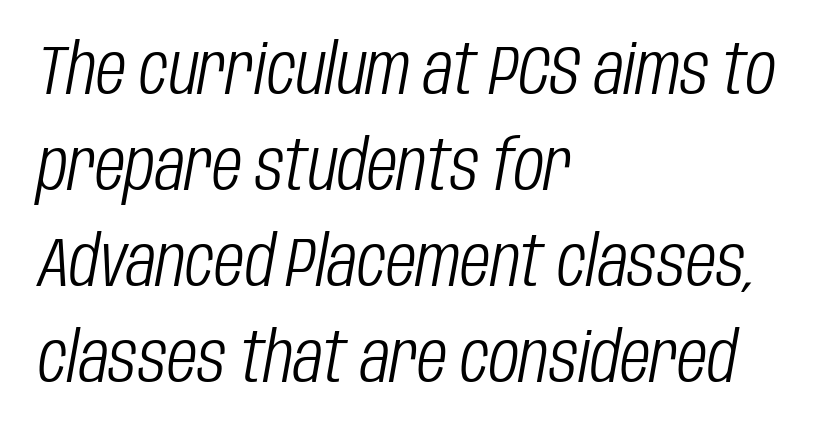
Is this a fixed-width face? No — the glyphs have proportional, varying widths. If you measured baseline to baseline, you'd find a middling distance. The paragraph shown leans on its left margin. A quiet, ordinary-to-light weight characterises the typeface. Type without underlining. The text carries the slant typical of an italic or oblique font.
